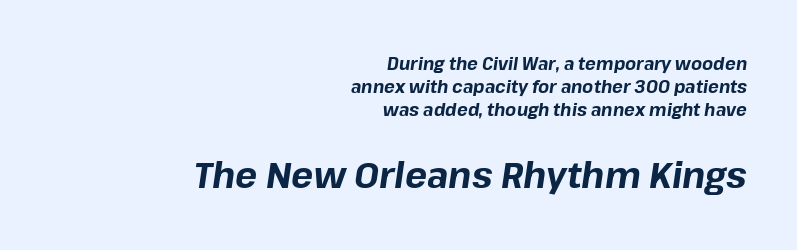
In terms of letterspacing, this is plain default setting. Character size in the trailing block exceeds that of the leading block. A typesetter would mark this as italic. The paragraph shown leans on its right margin.
